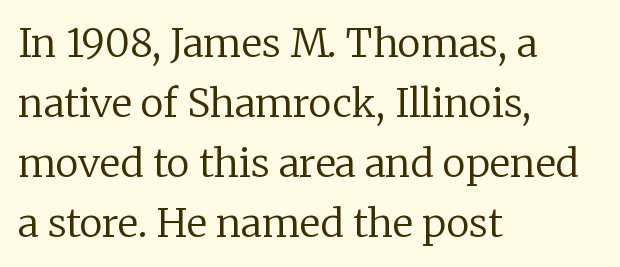
Stem width sits at or under what a default text font uses. Upright lettering throughout. Honestly, the letter spacing is just normal — you wouldn't notice it. The rendering uses natural spacing where letterforms have individual widths. This sample keeps an unexceptional amount of space between lines.
